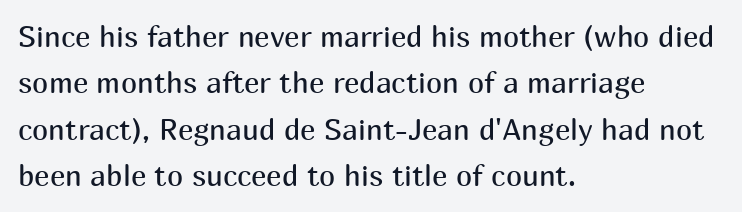
Compared with a typical body face, this is equally light or lighter still. Leading: standard. No word sits above an underline. There is no visible air inserted between adjacent glyphs. The rendering uses natural spacing where letterforms have individual widths. A typesetter would mark this as roman, not italic.
